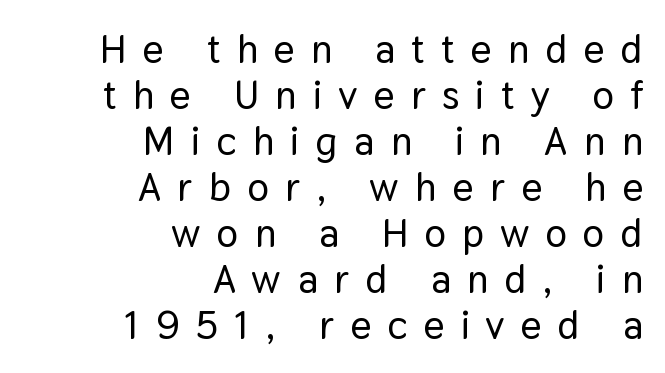
The image shows 40 px sans-serif type, upright; set right-aligned, tight line spacing (1.15x), unusually wide letter spacing (+0.41 em), not underlined; low stroke contrast and a medium x-height.
